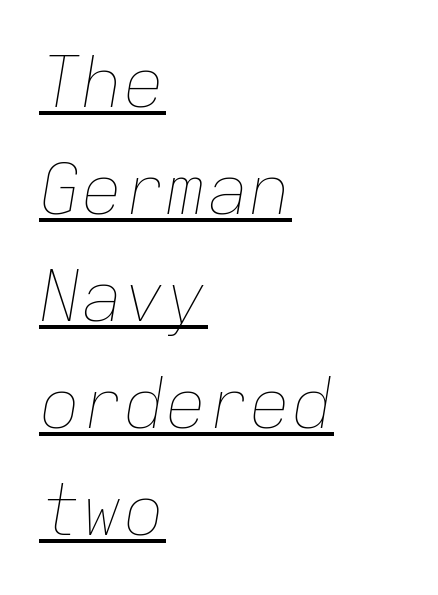
Q: Is the text bold? A: No.
Q: Is the text italic (slanted)? A: Yes, it leans right by about 9 degrees.
Q: Is the text underlined? A: Yes.
Q: How is the paragraph aligned? A: Left-aligned.
Q: Is the spacing between letters normal or unusually wide? A: Normal.
Q: Is the spacing between lines tight, normal or loose? A: Normal.
Q: Width (condensed, normal, or wide)? A: Normal.
Q: Stroke contrast? A: Low.
Q: x-height? A: Medium.
Q: Monospaced? A: Yes.
